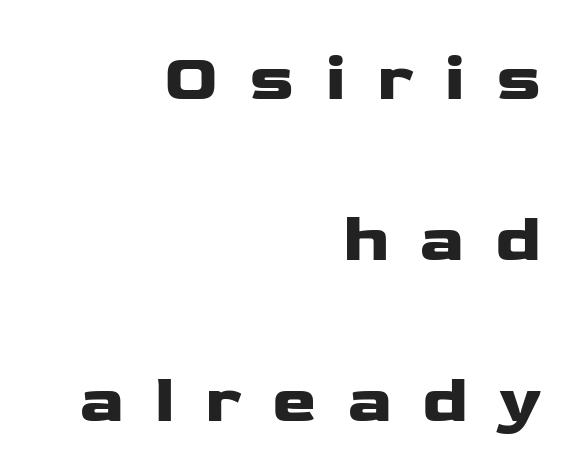
{"serif": "no", "italic": "no", "width": "wide", "stroke_contrast": "low", "x_height": "medium", "monospaced": "no", "underline": "no", "align": "right", "line_spacing": "loose", "line_spacing_ratio": 2.4, "letter_spacing": "wide", "letter_spacing_em": 0.45, "glyph_px": 67}
